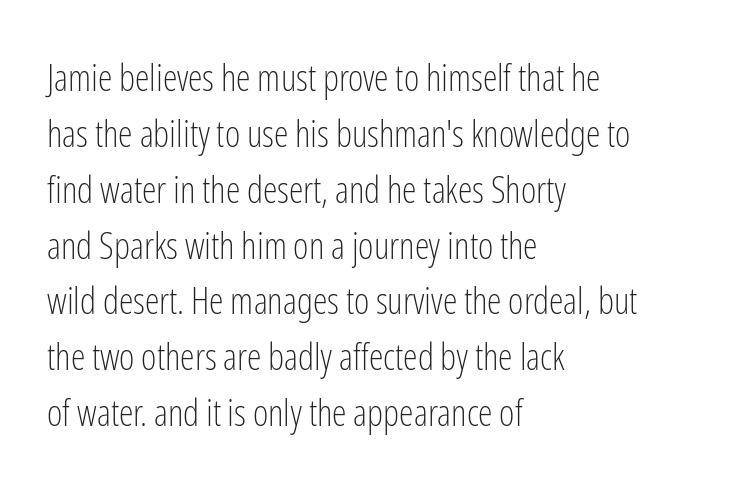
The image shows 37 px light, condensed sans-serif type, upright; set left-aligned, normal line spacing (1.51x), normal letter spacing, not underlined; low stroke contrast and a medium x-height.
